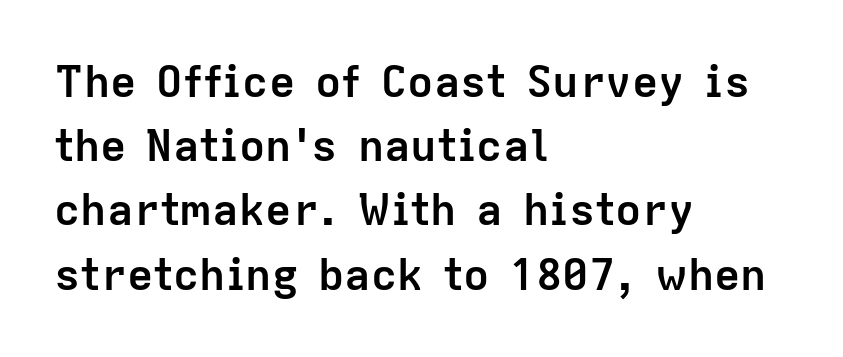
{"serif": "no", "italic": "no", "bold": "yes", "weight": "semibold", "width": "normal", "stroke_contrast": "low", "x_height": "medium", "monospaced": "no", "underline": "no", "align": "left", "line_spacing": "normal", "line_spacing_ratio": 1.46, "letter_spacing": "normal", "letter_spacing_em": 0.0, "glyph_px": 44}
